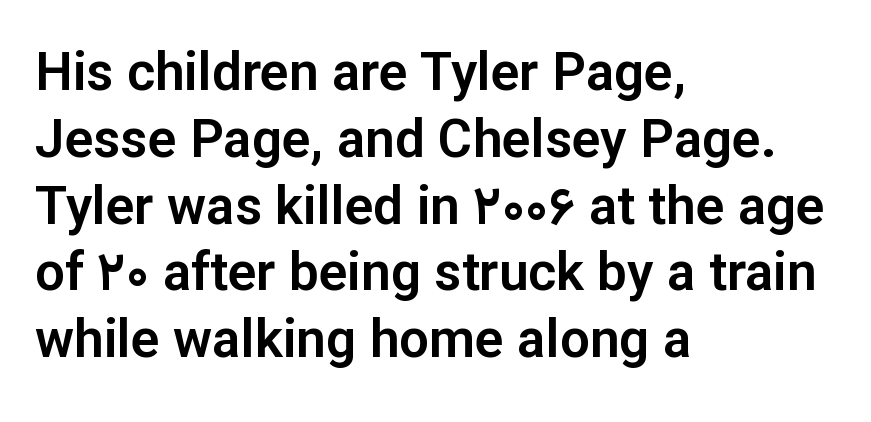
Looks like regular typesetting: each glyph gets only the width it needs. The lettering stays uniformly vertical, giving the passage a roman look. Reading down the block, your eye returns to a fixed left position each line. Vertical spacing — default. The space beneath each line is pristine and unruled. Check where the strokes stop: nothing finishes them off — pure sans.
